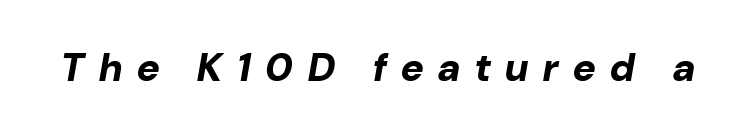
Only glyphs here, with clear space below each row. Spacing verdict: proportional, widths tailored to each character. Style check: oblique. Display-style spreading of the glyphs; the letterfit is very open.
